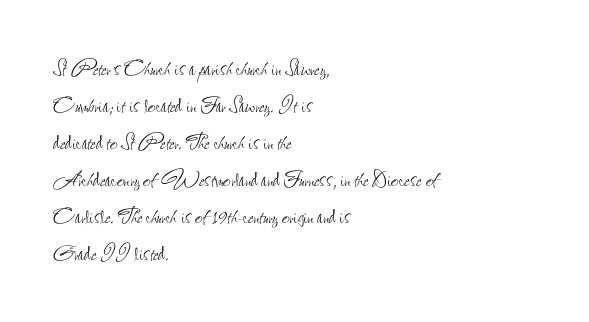
Reading down the block, your eye returns to a fixed left position each line. The rendering uses a moderate line-height, typical for paragraphs. This is not heavy type; no bold has been used. Any mark beneath the type? The region is blank. Each word holds together tightly as a unit, with standard inter-letter gaps.
